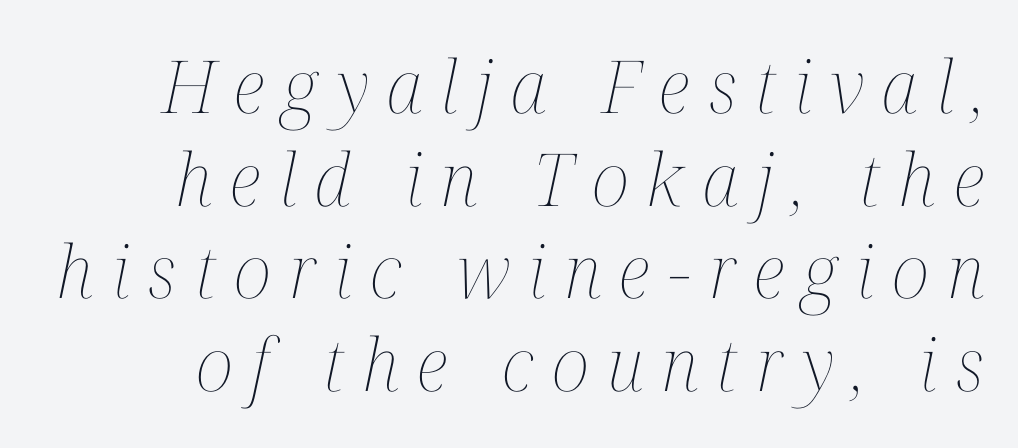
Q: Is the text bold? A: No.
Q: Is the text italic (slanted)? A: Yes, it leans right by about 12 degrees.
Q: Is the text underlined? A: No.
Q: Is the spacing between letters normal or unusually wide? A: Unusually wide.
Q: Is the spacing between lines tight, normal or loose? A: Normal.
Q: Width (condensed, normal, or wide)? A: Condensed.
Q: Stroke contrast? A: Medium.
Q: x-height? A: Medium.
Q: Monospaced? A: No.
